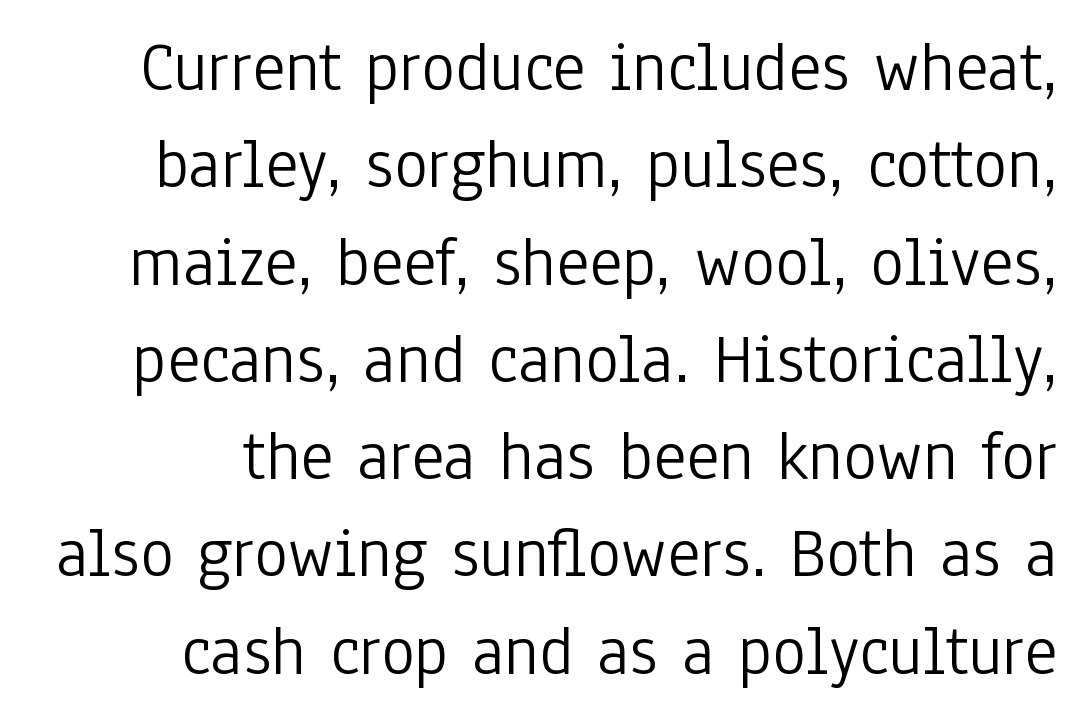
The image shows 71 px light, condensed sans-serif type, upright; set right-aligned, normal line spacing (1.37x), normal letter spacing, not underlined; low stroke contrast and a medium x-height.
